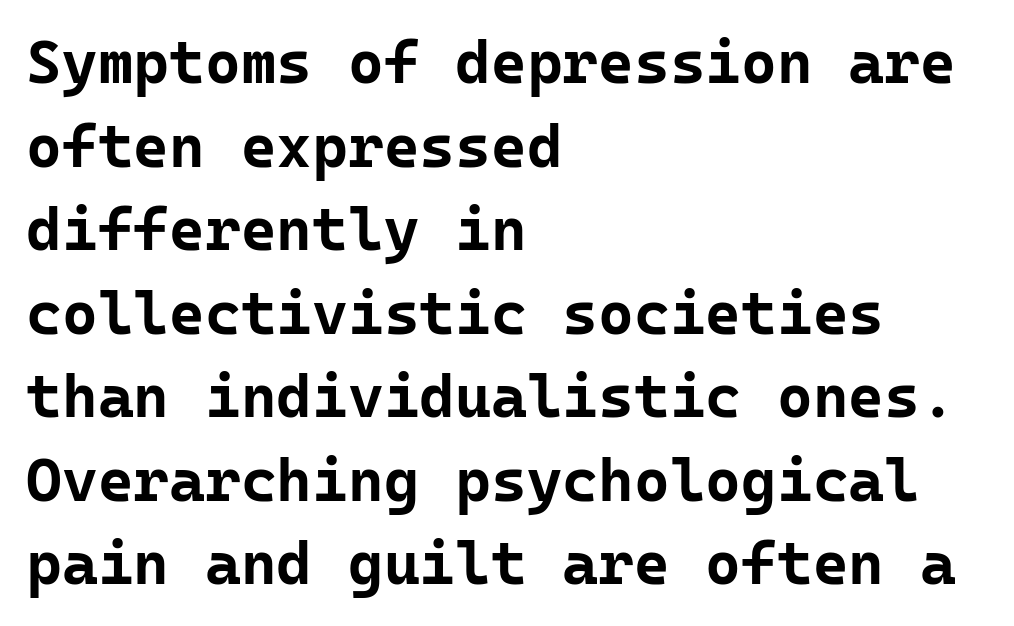
The image shows 61 px bold sans-serif type, upright, monospaced; set left-aligned, normal line spacing (1.37x), normal letter spacing, not underlined; low stroke contrast and a medium x-height.
